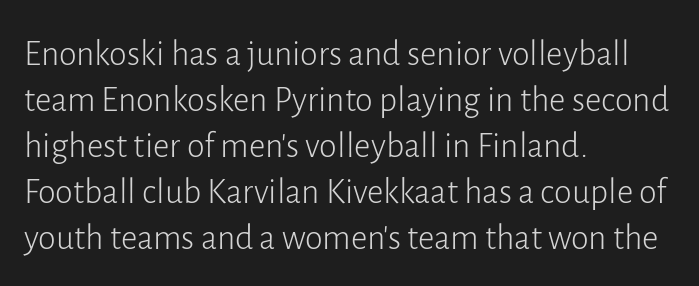
No word sits above an underline. Is there much room between lines? A standard amount, neither cramped nor airy. There is no visible air inserted between adjacent glyphs. Each letter's strokes conclude bluntly, with no projecting serifs. The setting favours the left margin, as ordinary paragraphs usually do. These lines were composed using upright roman letters.
